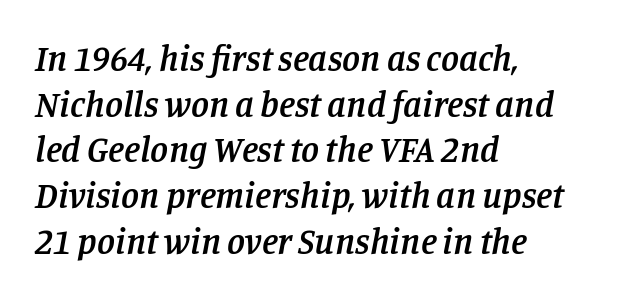
{"serif": "yes", "italic": "yes", "lean": "right", "slant_degrees": 11, "bold": "semi", "weight": "semibold", "width": "normal", "stroke_contrast": "low", "x_height": "large", "monospaced": "no", "underline": "no", "align": "left", "line_spacing": "normal", "line_spacing_ratio": 1.27, "letter_spacing": "normal", "letter_spacing_em": 0.0, "glyph_px": 36}
